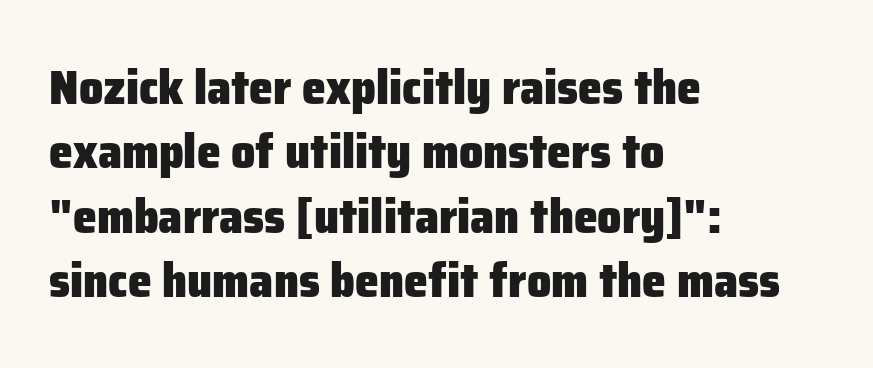
Layout note: lines flush left. How heavy is the stroke? Heavy — this is a bold. If you measured baseline to baseline, you'd find a middling distance. Short note: letters normally spaced. If you drew a line through each stem, it would be perfectly vertical.
